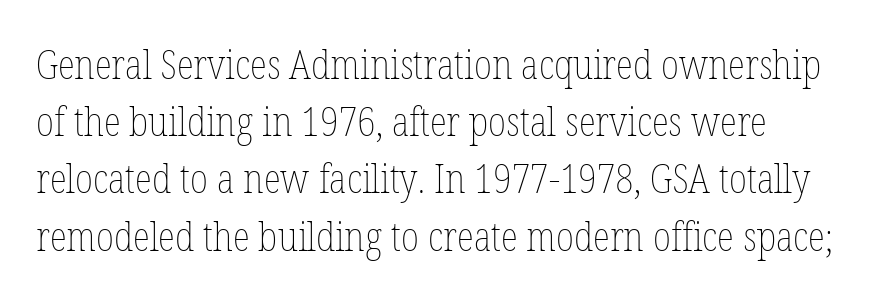
Q: Is the text bold? A: No.
Q: Is the text italic (slanted)? A: No, it is upright.
Q: Is the text underlined? A: No.
Q: Is the spacing between letters normal or unusually wide? A: Normal.
Q: Is the spacing between lines tight, normal or loose? A: Normal.
Q: Width (condensed, normal, or wide)? A: Condensed.
Q: Stroke contrast? A: Low.
Q: x-height? A: Medium.
Q: Monospaced? A: No.
